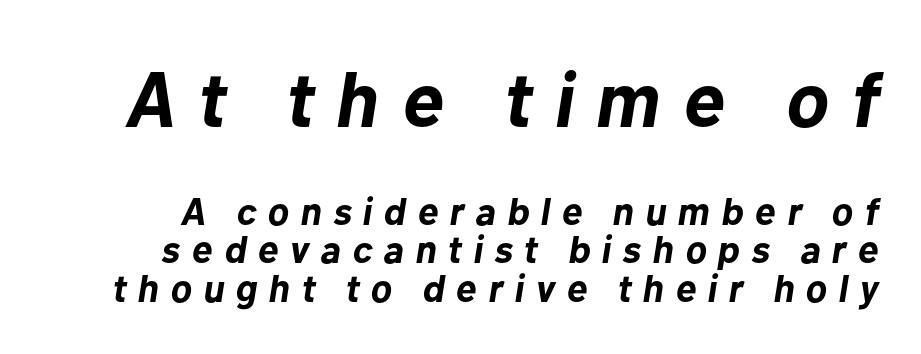
The image shows 78 px bold type, italic (leaning right); set tight line spacing (0.99x), unusually wide letter spacing (+0.29 em), not underlined; the first (top) block is 2.0x larger; low stroke contrast and a medium x-height.
